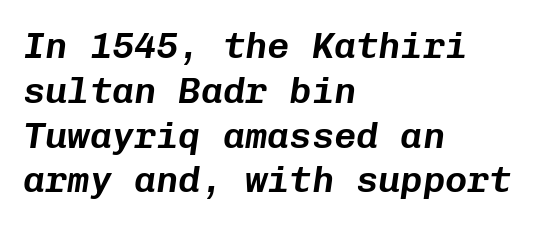
Q: Is the text italic (slanted)? A: Yes, it leans right by about 8 degrees.
Q: Is the text underlined? A: No.
Q: How is the paragraph aligned? A: Left-aligned.
Q: Is the spacing between letters normal or unusually wide? A: Normal.
Q: Width (condensed, normal, or wide)? A: Normal.
Q: Stroke contrast? A: Low.
Q: x-height? A: Medium.
Q: Monospaced? A: Yes.
